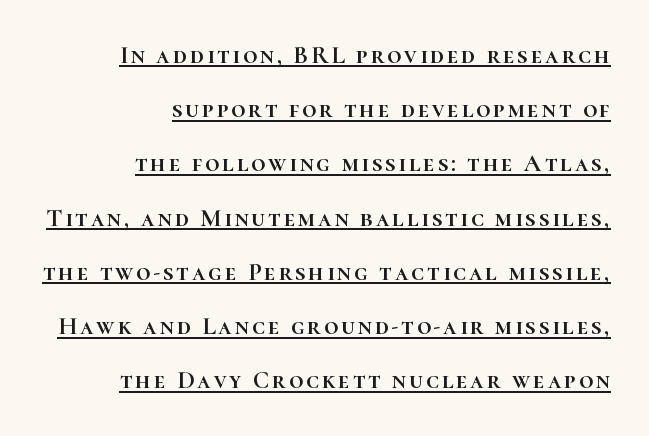
{"italic": "no", "underline": "yes", "align": "right", "line_spacing": "loose", "line_spacing_ratio": 2.17, "glyph_px": 25}
